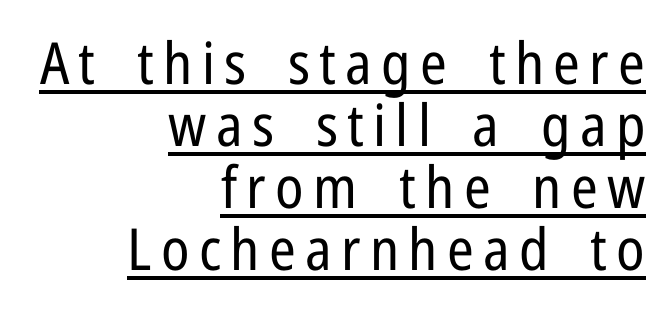
{"serif": "no", "italic": "no", "bold": "no", "weight": "regular", "width": "condensed", "stroke_contrast": "low", "x_height": "medium", "monospaced": "no", "underline": "yes", "align": "right", "line_spacing": "tight", "line_spacing_ratio": 1.07, "glyph_px": 58}
